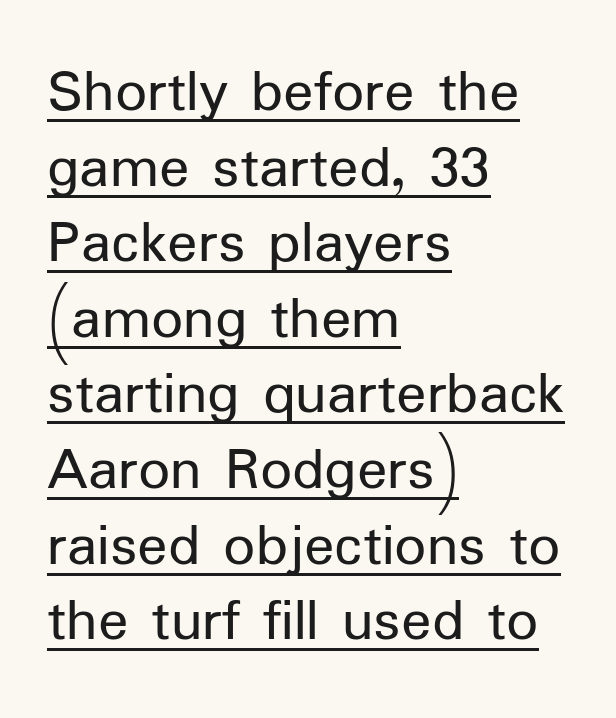
{"serif": "no", "italic": "no", "bold": "no", "weight": "regular", "width": "normal", "stroke_contrast": "low", "x_height": "medium", "monospaced": "no", "underline": "yes", "align": "left", "line_spacing_ratio": 1.2, "letter_spacing": "normal", "letter_spacing_em": 0.0, "glyph_px": 63}
